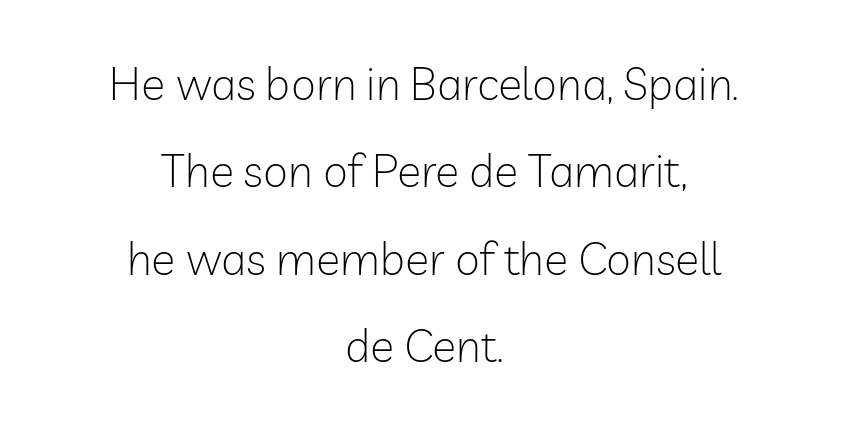
The image shows 45 px light sans-serif type, upright; set centered, loose line spacing (1.94x), normal letter spacing, not underlined; low stroke contrast and a medium x-height.
